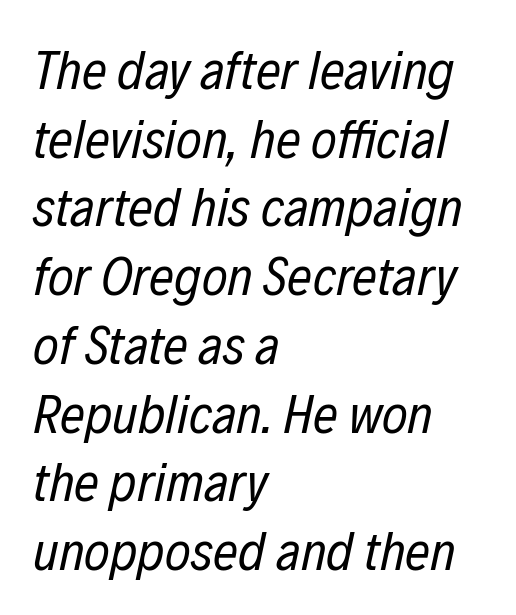
The image shows 55 px regular-weight, condensed type, italic (leaning right); set left-aligned, normal line spacing (1.25x), normal letter spacing, not underlined; low stroke contrast and a medium x-height.
